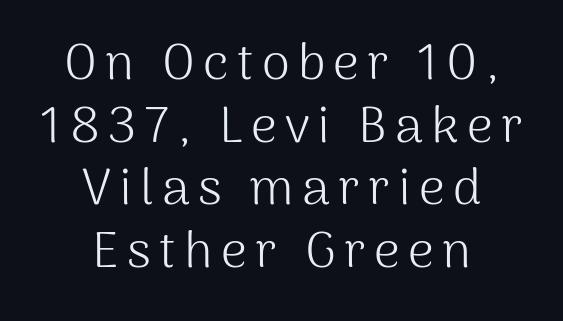
{"serif": "no", "italic": "no", "bold": "no", "weight": "light", "width": "normal", "stroke_contrast": "medium", "x_height": "medium", "monospaced": "no", "underline": "no", "align": "center", "line_spacing_ratio": 1.23, "glyph_px": 51}
